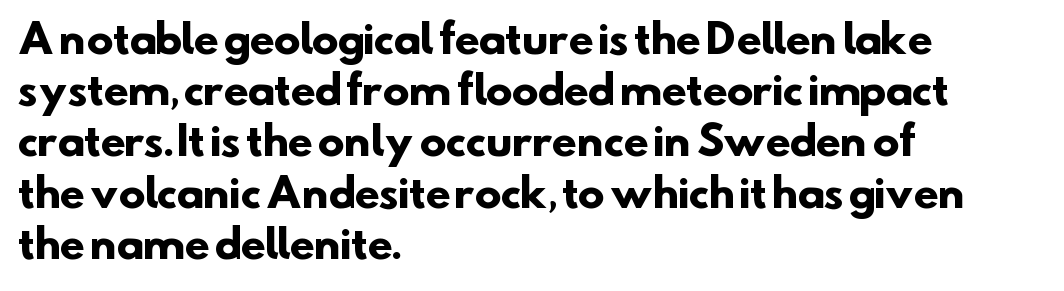
Q: Is the text bold? A: Yes.
Q: Is the typeface a serif or a sans-serif typeface? A: Sans-serif.
Q: Is the text underlined? A: No.
Q: How is the paragraph aligned? A: Left-aligned.
Q: Is the spacing between letters normal or unusually wide? A: Normal.
Q: Is the spacing between lines tight, normal or loose? A: Normal.
Q: Width (condensed, normal, or wide)? A: Normal.
Q: Stroke contrast? A: Low.
Q: x-height? A: Small.
Q: Monospaced? A: No.
